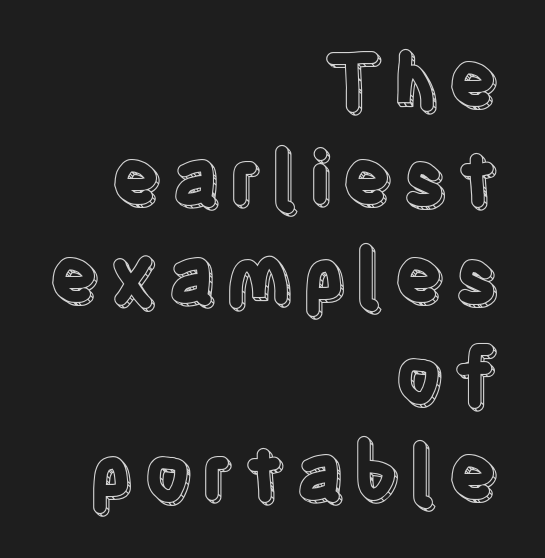
Do the characters align in a grid? No, the font is proportional. A roman cut, with each character standing at attention. The leading is moderate, giving the passage an even texture. Notice how the passage keeps a crisp vertical edge on the right only. Words float on clear page, feet unadorned.
